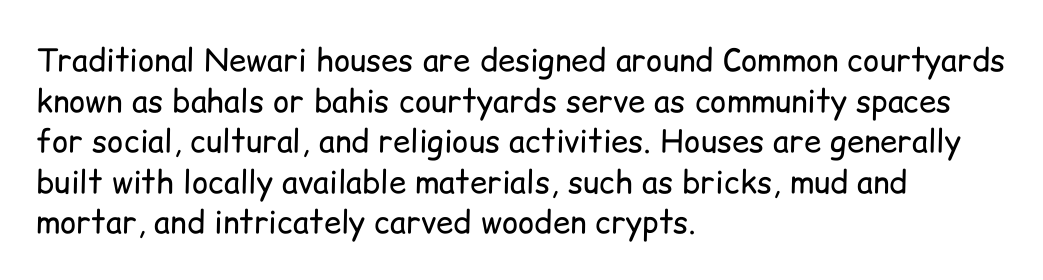
Q: Is the text bold? A: No.
Q: Is the text italic (slanted)? A: No, it is upright.
Q: Is the typeface a serif or a sans-serif typeface? A: Sans-serif.
Q: Is the text underlined? A: No.
Q: How is the paragraph aligned? A: Left-aligned.
Q: Is the spacing between letters normal or unusually wide? A: Normal.
Q: Is the spacing between lines tight, normal or loose? A: Normal.
Q: Width (condensed, normal, or wide)? A: Normal.
Q: Stroke contrast? A: Low.
Q: x-height? A: Medium.
Q: Monospaced? A: No.
